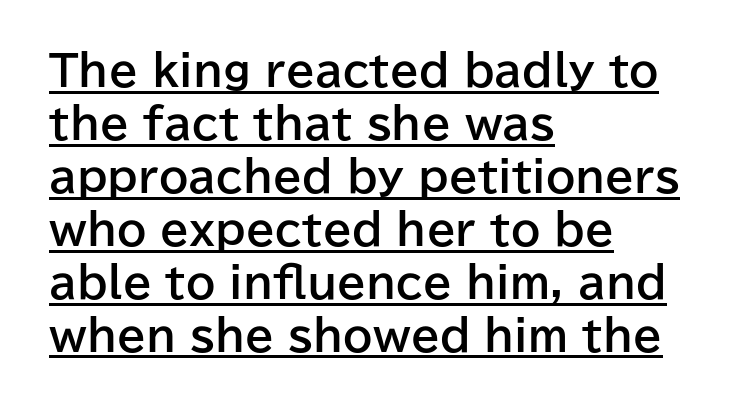
The image shows 42 px bold sans-serif type, upright; set left-aligned, normal line spacing (1.26x), normal letter spacing, underlined; low stroke contrast and a medium x-height.
